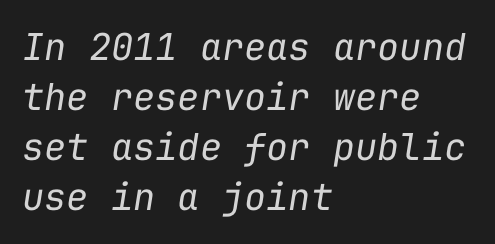
{"italic": "yes", "lean": "right", "slant_degrees": 9, "bold": "no", "weight": "regular", "width": "normal", "stroke_contrast": "low", "x_height": "medium", "monospaced": "yes", "underline": "no", "align": "left", "line_spacing": "normal", "line_spacing_ratio": 1.35, "letter_spacing": "normal", "letter_spacing_em": 0.0, "glyph_px": 37}
